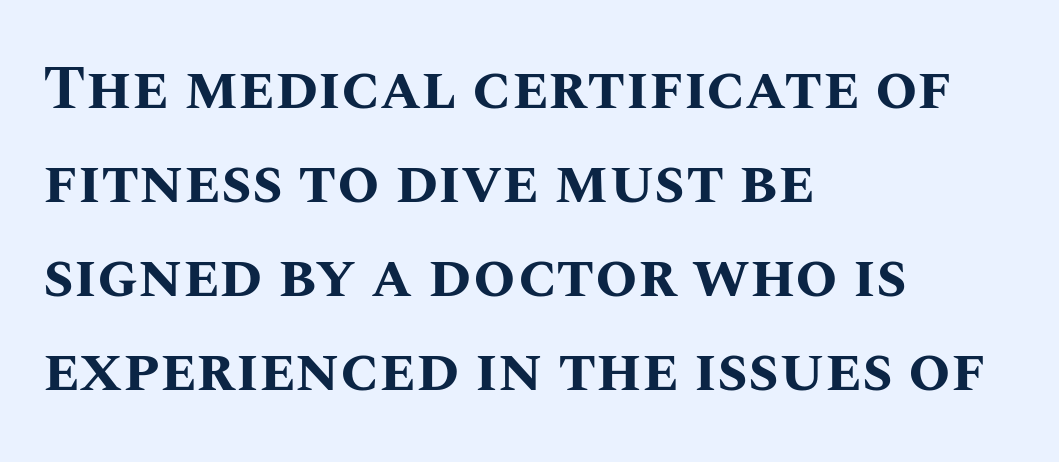
Rows of type keep a routine distance in the vertical direction. All the whitespace from short lines collects on the right. Honestly, the letter spacing is just normal — you wouldn't notice it. Quick note: not italic, upright.
